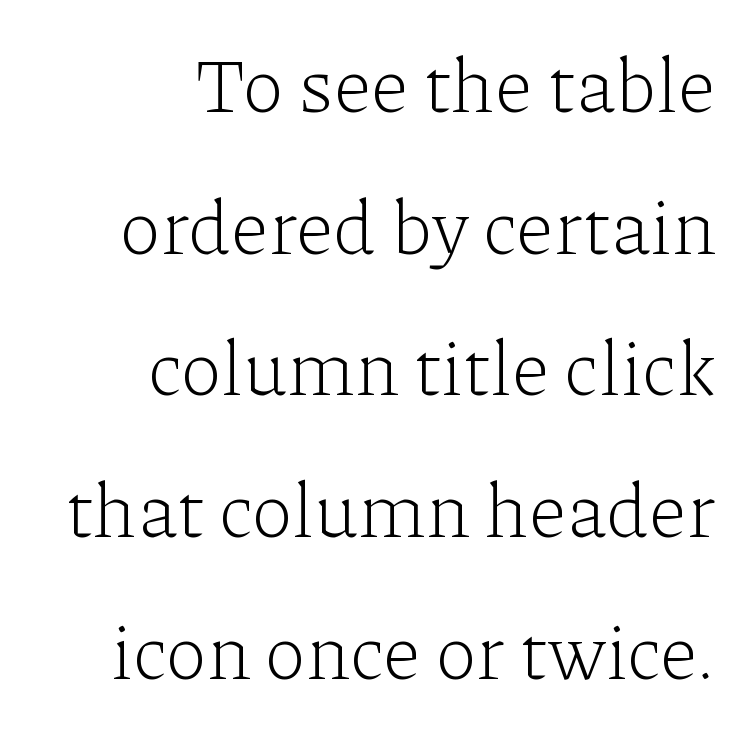
Note the varied advance widths — an 'i' is clearly narrower than an 'm'. This sample uses an upright cut, with every glyph sitting square on the baseline. The letters look calm and open, with moderate or lighter stems. The passage shown is not underscored anywhere. Compared with a flush-left layout, this one pins lines to the opposite, right side.
